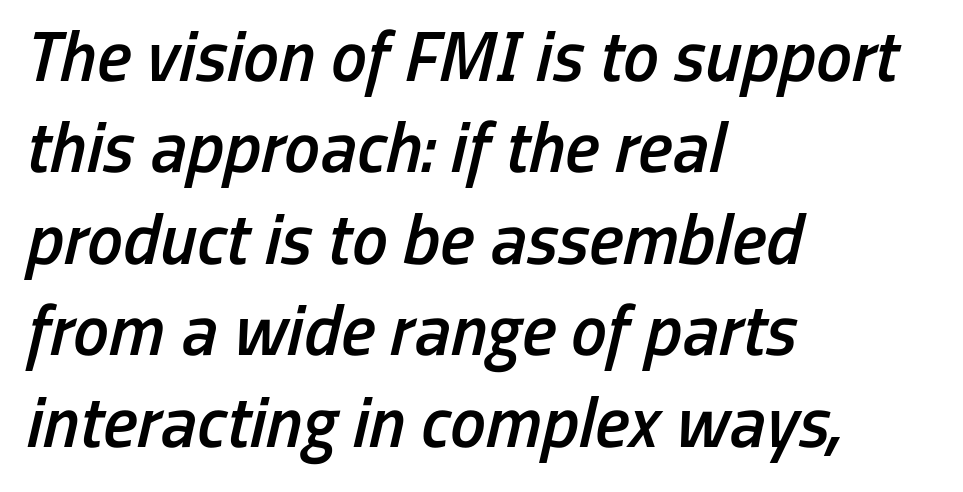
Q: Is the text bold? A: Semi-bold.
Q: Is the text italic (slanted)? A: Yes, it leans right by about 13 degrees.
Q: Is the text underlined? A: No.
Q: How is the paragraph aligned? A: Left-aligned.
Q: Is the spacing between letters normal or unusually wide? A: Normal.
Q: Is the spacing between lines tight, normal or loose? A: Normal.
Q: Width (condensed, normal, or wide)? A: Condensed.
Q: Stroke contrast? A: Low.
Q: x-height? A: Medium.
Q: Monospaced? A: No.
